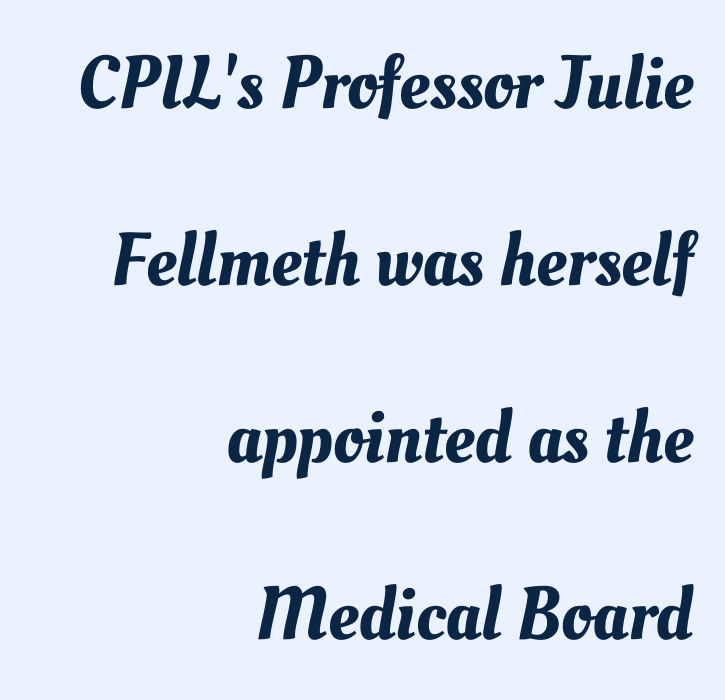
The image shows 75 px text type; set right-aligned, loose line spacing (2.36x), normal letter spacing, not underlined; medium stroke contrast and a small x-height.
